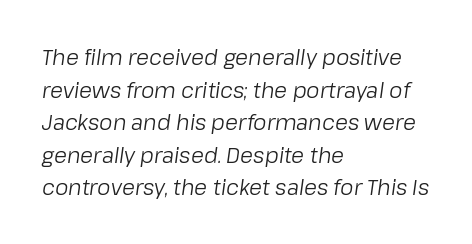
The image shows 21 px text type, italic (leaning right); set left-aligned, normal line spacing (1.55x), normal letter spacing, not underlined.
